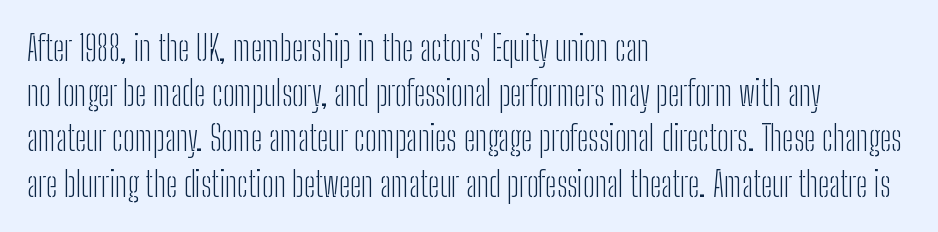
Q: Is the text bold? A: No.
Q: Is the text italic (slanted)? A: No, it is upright.
Q: Is the typeface a serif or a sans-serif typeface? A: Sans-serif.
Q: Is the text underlined? A: No.
Q: How is the paragraph aligned? A: Left-aligned.
Q: Is the spacing between letters normal or unusually wide? A: Normal.
Q: Is the spacing between lines tight, normal or loose? A: Normal.
Q: Width (condensed, normal, or wide)? A: Condensed.
Q: Stroke contrast? A: Low.
Q: x-height? A: Medium.
Q: Monospaced? A: No.
